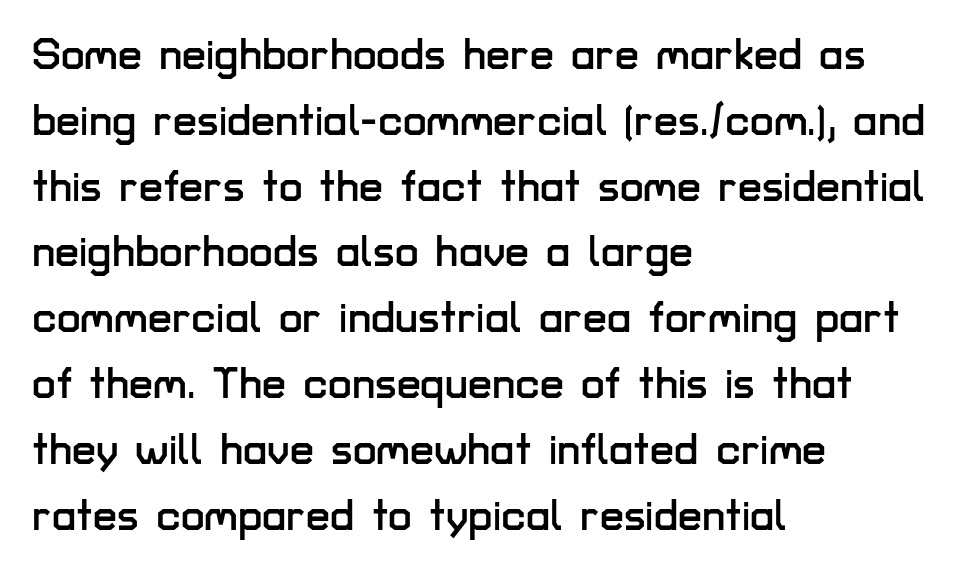
The face used here is proportionally spaced, like ordinary book or web type. Stroke terminals: plain, sans-serif. Baseline-to-baseline distance is the conventional proportion of letter height. Tall strokes in this sample are plumb rather than angled. The line texture is even and compact thanks to regular tracking.
